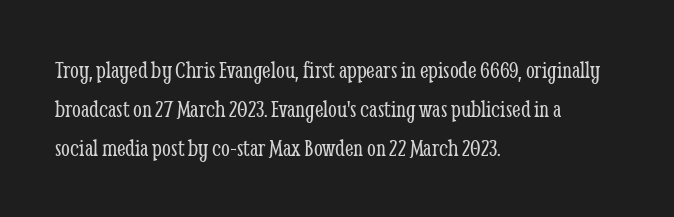
The image shows 25 px text type, upright; set left-aligned, normal line spacing (1.56x), normal letter spacing, not underlined.
